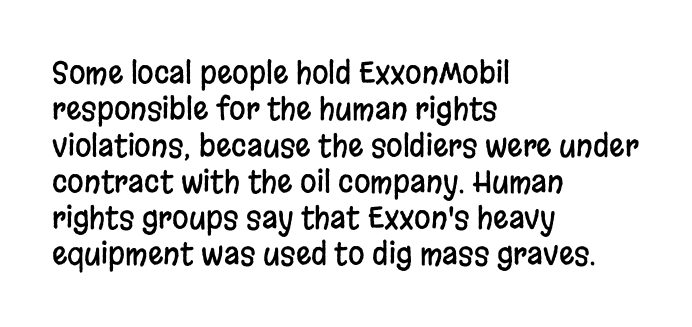
{"serif": "no", "italic": "no", "width": "condensed", "stroke_contrast": "low", "x_height": "large", "monospaced": "no", "underline": "no", "align": "left", "line_spacing_ratio": 1.21, "letter_spacing": "normal", "letter_spacing_em": 0.0, "glyph_px": 30}
